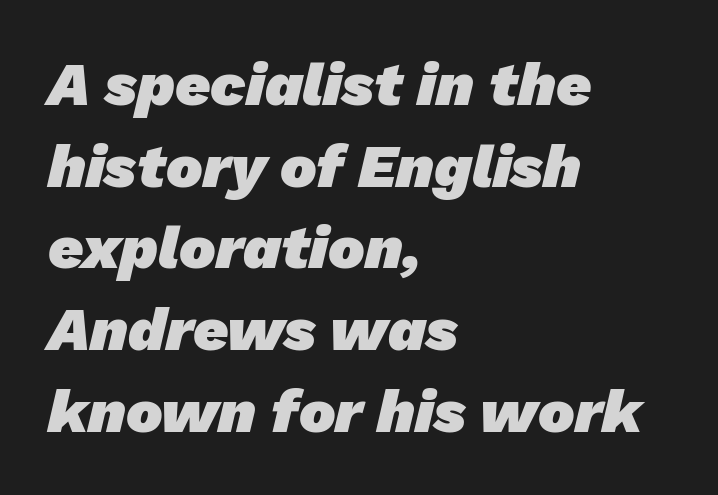
The image shows 61 px heavy sans-serif type; set left-aligned, normal line spacing (1.34x), normal letter spacing, not underlined; low stroke contrast and a medium x-height.
